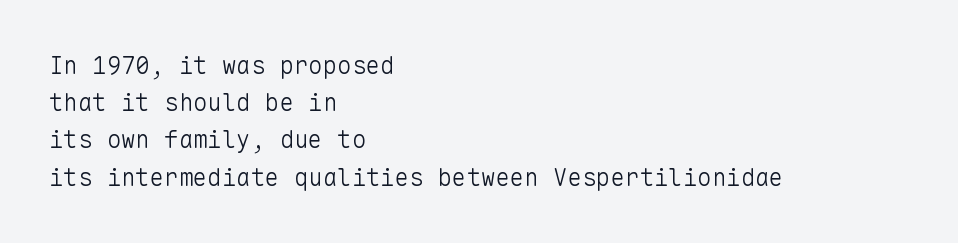
The image shows 24 px text type, upright; set left-aligned, normal line spacing (1.55x), normal letter spacing, not underlined.
